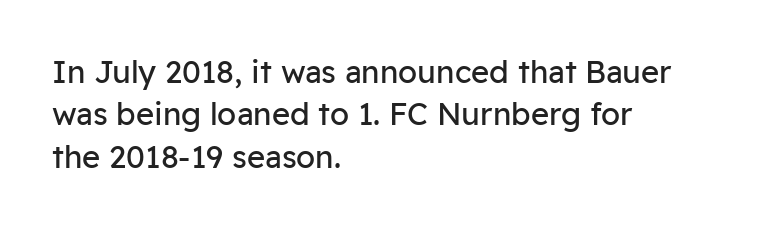
Q: Is the text bold? A: No.
Q: Is the text italic (slanted)? A: No, it is upright.
Q: Is the typeface a serif or a sans-serif typeface? A: Sans-serif.
Q: Is the text underlined? A: No.
Q: How is the paragraph aligned? A: Left-aligned.
Q: Is the spacing between letters normal or unusually wide? A: Normal.
Q: Is the spacing between lines tight, normal or loose? A: Normal.
Q: Width (condensed, normal, or wide)? A: Normal.
Q: Stroke contrast? A: Low.
Q: x-height? A: Medium.
Q: Monospaced? A: No.
